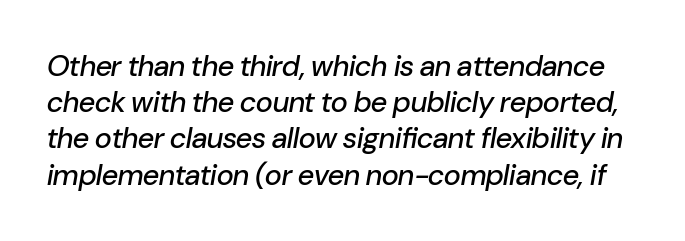
{"italic": "yes", "lean": "right", "slant_degrees": 10, "width": "normal", "stroke_contrast": "low", "x_height": "medium", "monospaced": "no", "underline": "no", "line_spacing": "normal", "line_spacing_ratio": 1.25, "letter_spacing": "normal", "letter_spacing_em": 0.0, "glyph_px": 29}
